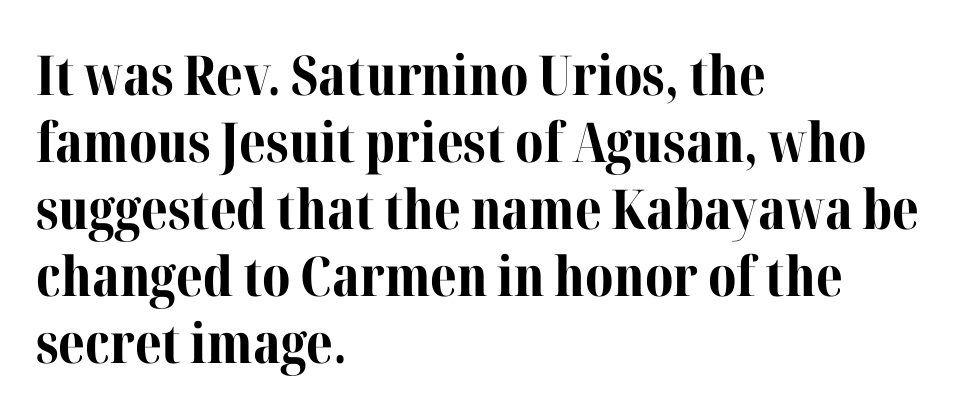
{"serif": "yes", "italic": "no", "bold": "yes", "weight": "bold", "width": "normal", "stroke_contrast": "medium", "x_height": "medium", "monospaced": "no", "underline": "no", "align": "left", "line_spacing_ratio": 1.22, "letter_spacing": "normal", "letter_spacing_em": 0.0, "glyph_px": 55}
